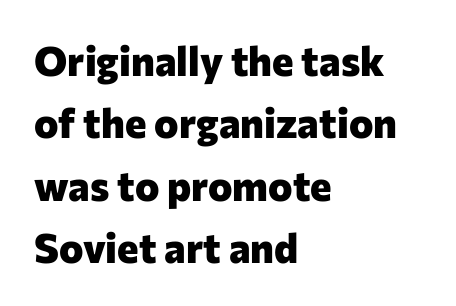
Q: Is the text bold? A: Yes.
Q: Is the text italic (slanted)? A: No, it is upright.
Q: Is the typeface a serif or a sans-serif typeface? A: Sans-serif.
Q: Is the text underlined? A: No.
Q: How is the paragraph aligned? A: Left-aligned.
Q: Is the spacing between letters normal or unusually wide? A: Normal.
Q: Is the spacing between lines tight, normal or loose? A: Normal.
Q: Width (condensed, normal, or wide)? A: Normal.
Q: Stroke contrast? A: Low.
Q: x-height? A: Medium.
Q: Monospaced? A: No.
